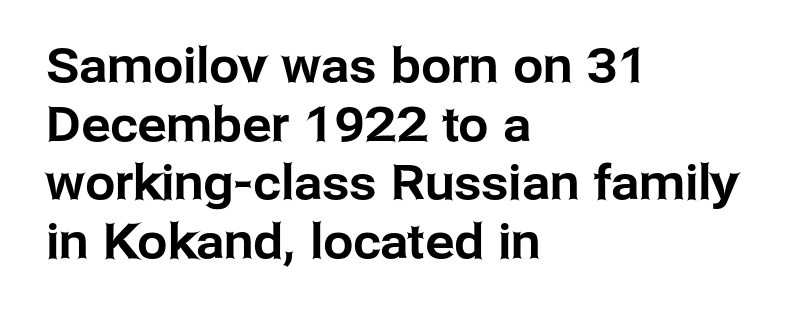
The image shows 48 px sans-serif type, upright; set left-aligned, line spacing 1.22x, normal letter spacing, not underlined; low stroke contrast and a medium x-height.
